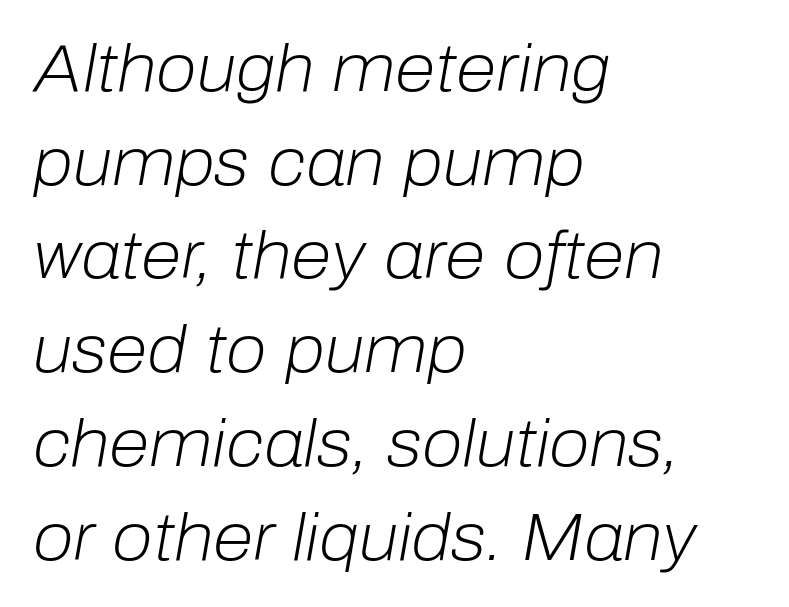
{"italic": "yes", "lean": "right", "slant_degrees": 10, "bold": "no", "weight": "light", "width": "normal", "stroke_contrast": "low", "x_height": "medium", "monospaced": "no", "underline": "no", "align": "left", "line_spacing": "normal", "line_spacing_ratio": 1.42, "letter_spacing": "normal", "letter_spacing_em": 0.0, "glyph_px": 66}
